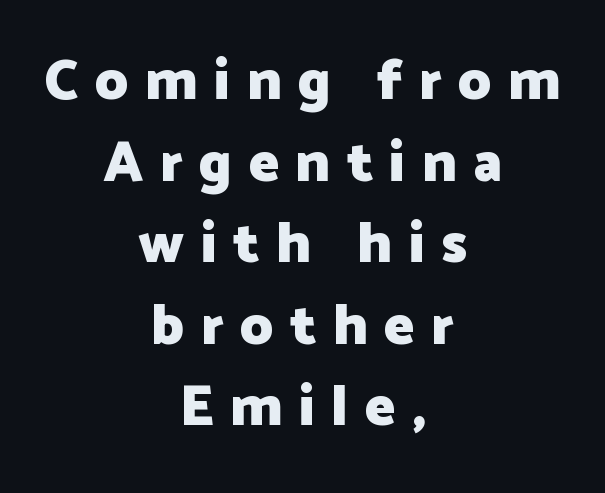
{"serif": "no", "italic": "no", "bold": "yes", "weight": "heavy", "width": "normal", "stroke_contrast": "low", "x_height": "medium", "monospaced": "no", "underline": "no", "align": "center", "line_spacing": "normal", "line_spacing_ratio": 1.43, "letter_spacing": "wide", "letter_spacing_em": 0.29, "glyph_px": 57}
